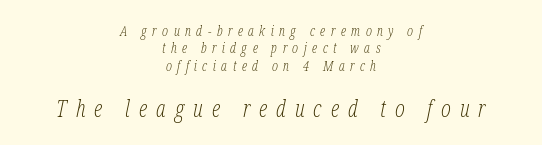
Q: Is the text bold? A: No.
Q: Is the text italic (slanted)? A: Yes, it leans right by about 12 degrees.
Q: Is the text underlined? A: No.
Q: How is the paragraph aligned? A: Centered.
Q: Is the spacing between letters normal or unusually wide? A: Unusually wide.
Q: Is the spacing between lines tight, normal or loose? A: Normal.
Q: Which block of text is set in a larger size, the first (top) or the second (bottom)? A: The second (bottom) one.
